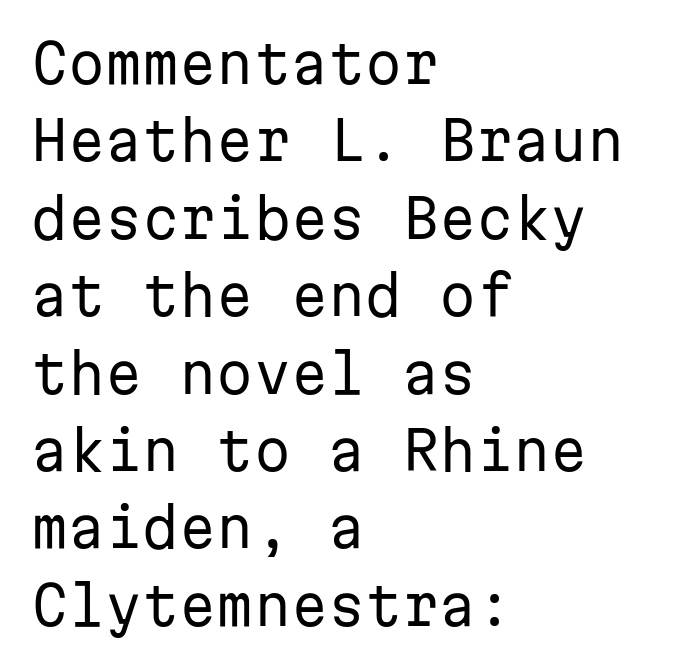
{"serif": "no", "italic": "no", "bold": "no", "weight": "regular", "width": "normal", "stroke_contrast": "low", "x_height": "medium", "monospaced": "yes", "underline": "no", "align": "left", "line_spacing": "normal", "line_spacing_ratio": 1.46, "letter_spacing": "normal", "letter_spacing_em": 0.0, "glyph_px": 53}
